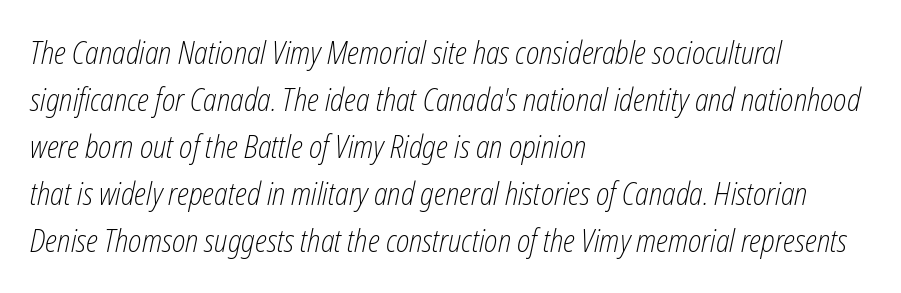
Q: Is the text bold? A: No.
Q: Is the text italic (slanted)? A: Yes, it leans right by about 12 degrees.
Q: Is the text underlined? A: No.
Q: How is the paragraph aligned? A: Left-aligned.
Q: Is the spacing between letters normal or unusually wide? A: Normal.
Q: Is the spacing between lines tight, normal or loose? A: Normal.
Q: Width (condensed, normal, or wide)? A: Condensed.
Q: Stroke contrast? A: Low.
Q: x-height? A: Medium.
Q: Monospaced? A: No.
